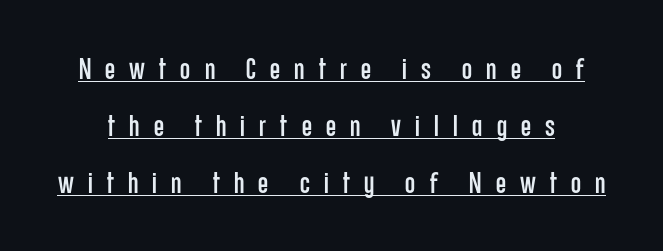
The image shows 29 px condensed sans-serif type, upright; set loose line spacing (1.96x), unusually wide letter spacing (+0.49 em), underlined; low stroke contrast and a large x-height.
